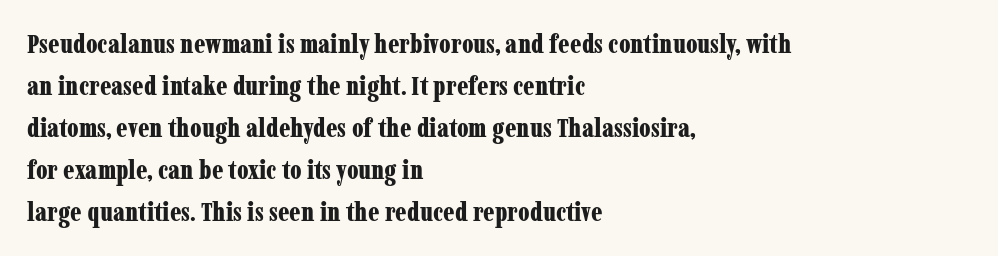
Q: Is the text bold? A: Yes.
Q: Is the text italic (slanted)? A: No, it is upright.
Q: Is the text underlined? A: No.
Q: How is the paragraph aligned? A: Left-aligned.
Q: Is the spacing between letters normal or unusually wide? A: Normal.
Q: Is the spacing between lines tight, normal or loose? A: Normal.
